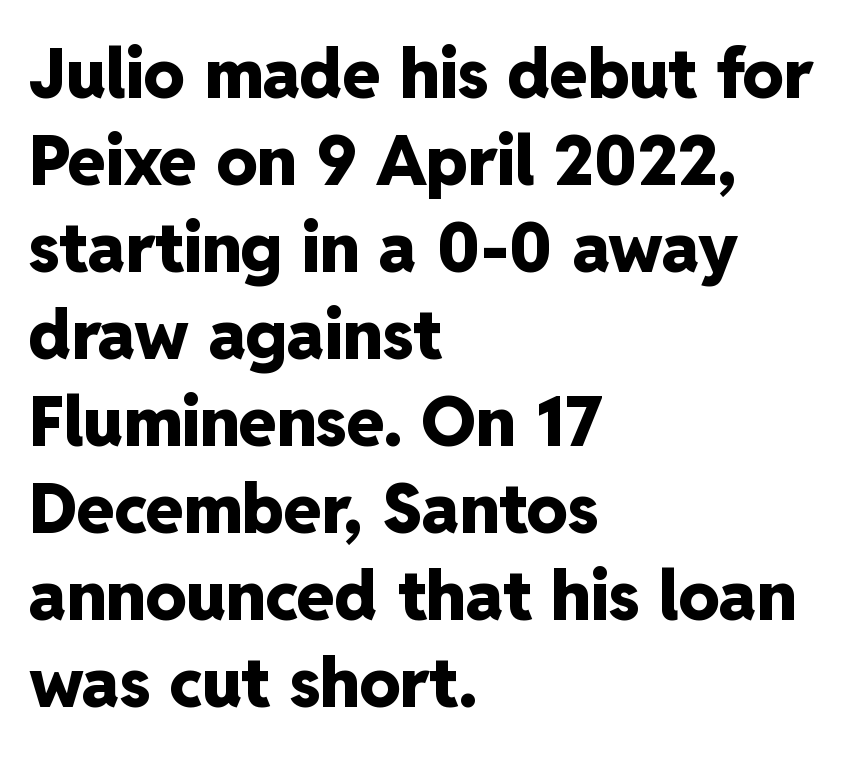
Q: Is the text bold? A: Yes.
Q: Is the text italic (slanted)? A: No, it is upright.
Q: Is the typeface a serif or a sans-serif typeface? A: Sans-serif.
Q: Is the text underlined? A: No.
Q: How is the paragraph aligned? A: Left-aligned.
Q: Is the spacing between letters normal or unusually wide? A: Normal.
Q: Is the spacing between lines tight, normal or loose? A: Normal.
Q: Width (condensed, normal, or wide)? A: Normal.
Q: Stroke contrast? A: Low.
Q: x-height? A: Medium.
Q: Monospaced? A: No.
